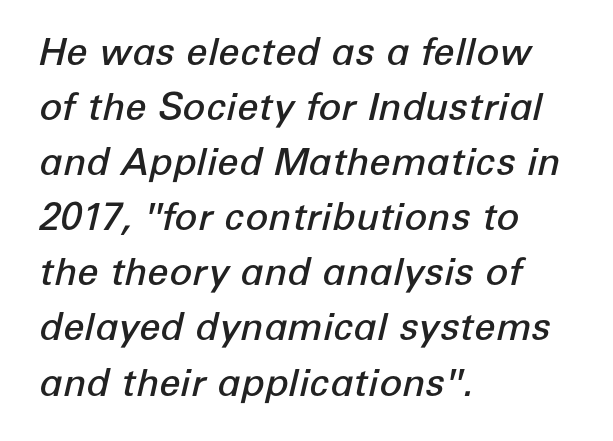
Q: Is the text bold? A: Semi-bold.
Q: Is the text italic (slanted)? A: Yes, it leans right by about 12 degrees.
Q: Is the text underlined? A: No.
Q: How is the paragraph aligned? A: Left-aligned.
Q: Is the spacing between letters normal or unusually wide? A: Normal.
Q: Is the spacing between lines tight, normal or loose? A: Normal.
Q: Width (condensed, normal, or wide)? A: Normal.
Q: Stroke contrast? A: Low.
Q: x-height? A: Medium.
Q: Monospaced? A: No.
